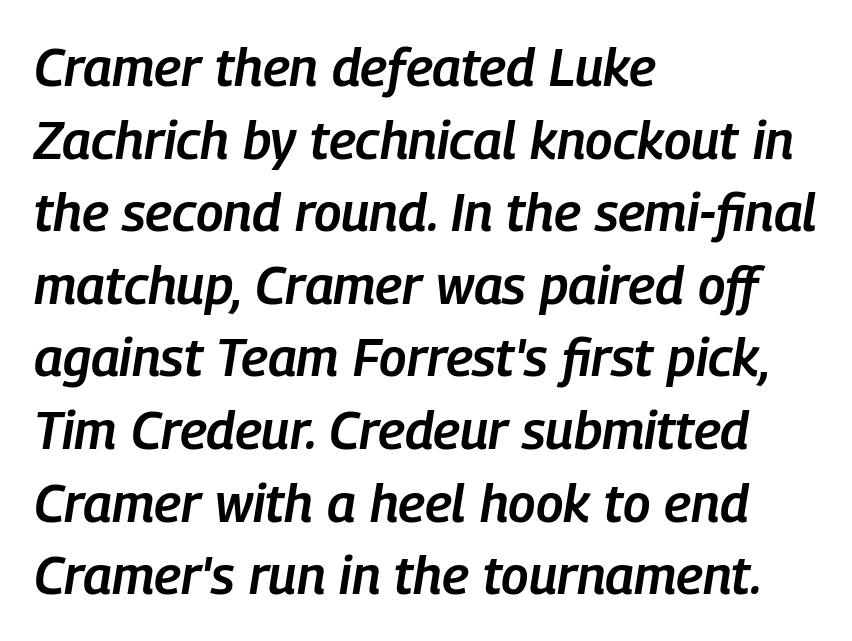
{"italic": "yes", "lean": "right", "slant_degrees": 9, "bold": "semi", "weight": "semibold", "width": "condensed", "stroke_contrast": "low", "x_height": "medium", "monospaced": "no", "underline": "no", "align": "left", "line_spacing": "normal", "line_spacing_ratio": 1.37, "letter_spacing": "normal", "letter_spacing_em": 0.0, "glyph_px": 53}
